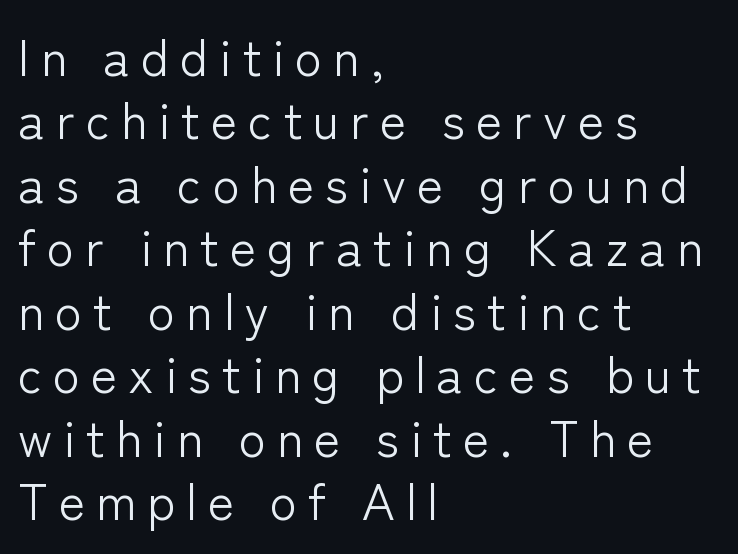
The image shows 50 px light sans-serif type, upright; set left-aligned, normal line spacing (1.27x), unusually wide letter spacing (+0.22 em), not underlined; low stroke contrast and a medium x-height.
